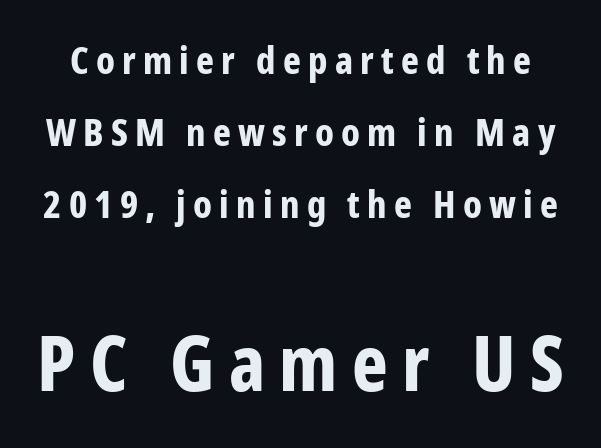
The image shows 76 px bold, condensed sans-serif type, upright; set line spacing 1.89x, not underlined; the second (bottom) block is 2.0x larger; low stroke contrast and a medium x-height.
